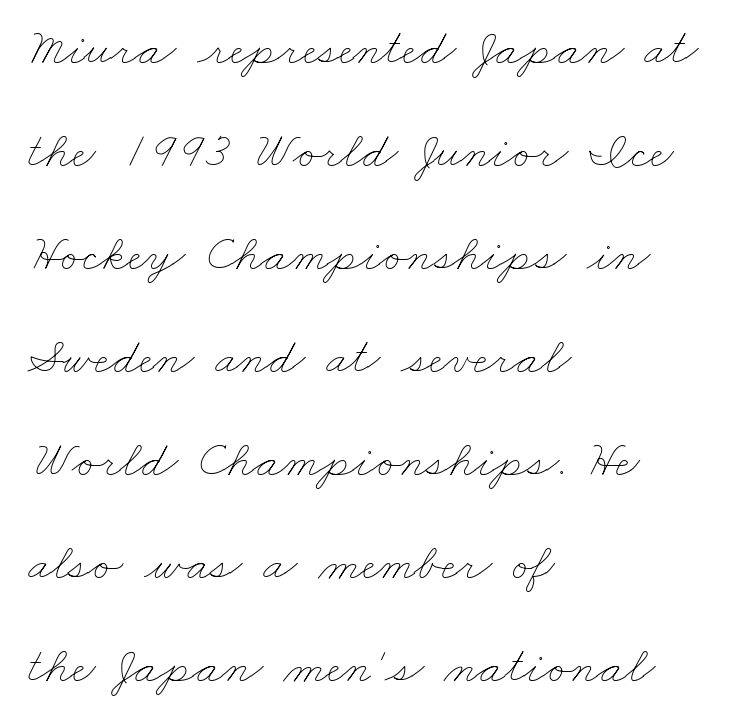
Q: Is the text bold? A: No.
Q: Is the text underlined? A: No.
Q: How is the paragraph aligned? A: Left-aligned.
Q: Is the spacing between letters normal or unusually wide? A: Normal.
Q: Is the spacing between lines tight, normal or loose? A: Loose.
Q: Width (condensed, normal, or wide)? A: Wide.
Q: Stroke contrast? A: Low.
Q: x-height? A: Small.
Q: Monospaced? A: No.
